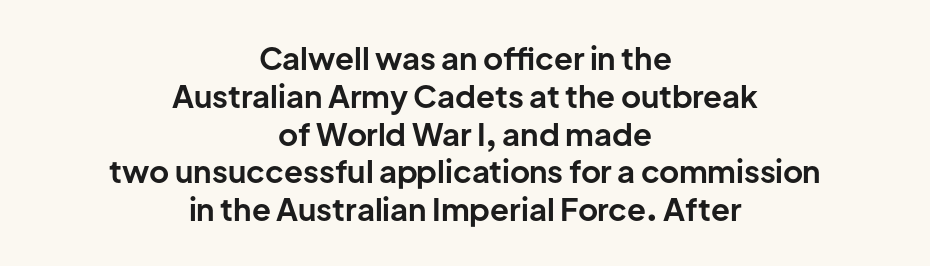
The image shows 31 px bold sans-serif type, upright; set centered, line spacing 1.22x, normal letter spacing, not underlined; low stroke contrast and a medium x-height.
